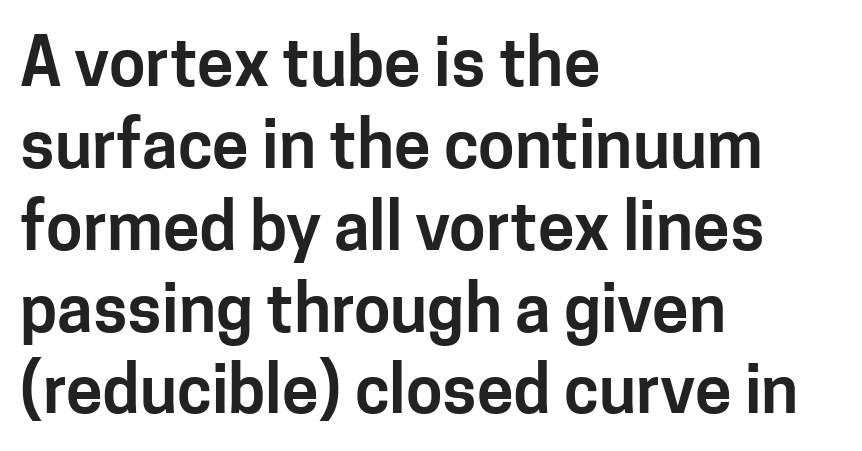
The lines in this sample share a left origin and differ only in where they stop. In terms of letterspacing, this is plain default setting. Vertical strokes here are truly vertical. Lines of text with bare space underneath. Is this a fixed-width face? No — the glyphs have proportional, varying widths.
